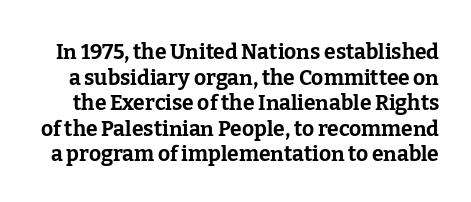
Lines of text with bare space underneath. This rendering leaves character spacing at its baseline value. These lines were composed using upright roman letters. These lines carry a lot of weight — the face is fully bold.
